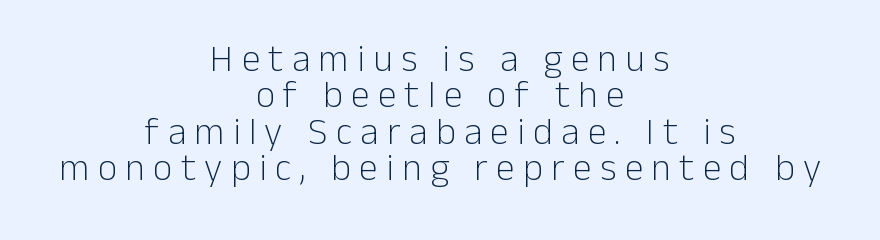
{"serif": "no", "italic": "no", "bold": "no", "weight": "light", "width": "normal", "stroke_contrast": "low", "x_height": "medium", "monospaced": "no", "underline": "no", "align": "center", "line_spacing": "tight", "line_spacing_ratio": 0.96, "letter_spacing": "wide", "letter_spacing_em": 0.22, "glyph_px": 38}
